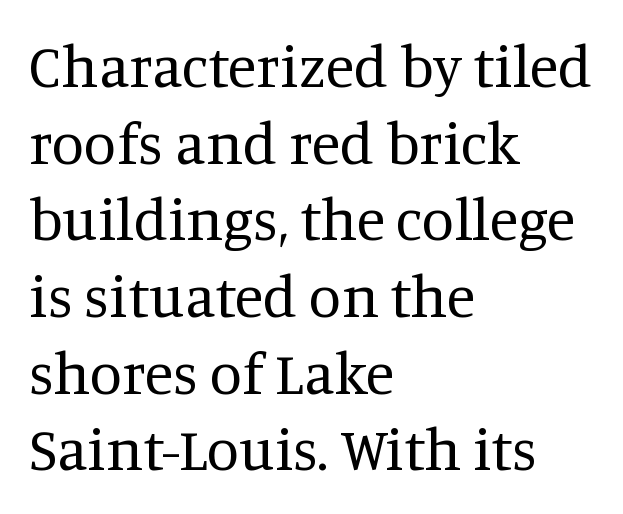
{"serif": "yes", "italic": "no", "bold": "no", "weight": "regular", "width": "normal", "stroke_contrast": "medium", "x_height": "large", "monospaced": "no", "underline": "no", "align": "left", "line_spacing": "normal", "line_spacing_ratio": 1.3, "letter_spacing": "normal", "letter_spacing_em": 0.0, "glyph_px": 59}
